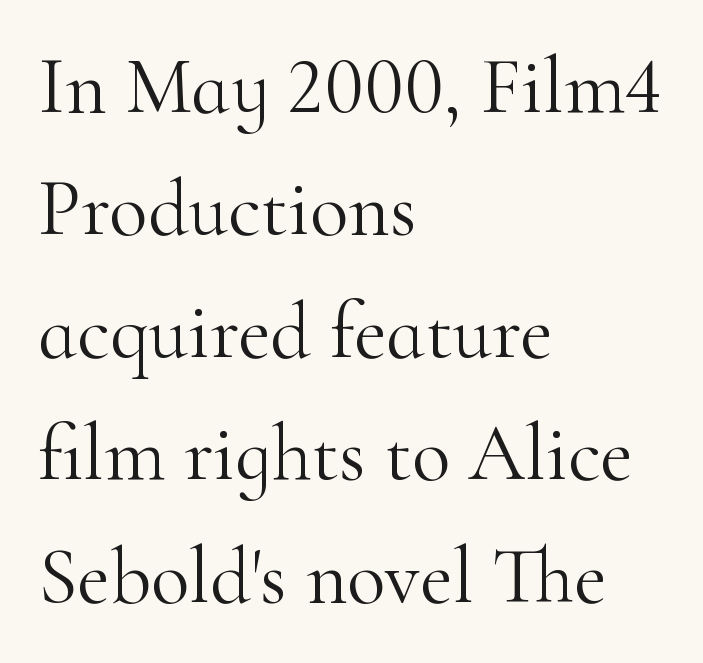
{"serif": "yes", "italic": "no", "bold": "no", "weight": "light", "width": "normal", "stroke_contrast": "high", "x_height": "small", "monospaced": "no", "underline": "no", "align": "left", "line_spacing": "normal", "line_spacing_ratio": 1.53, "letter_spacing": "normal", "letter_spacing_em": 0.0, "glyph_px": 80}
